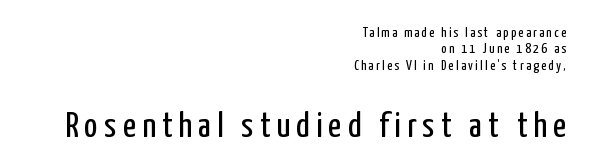
The image shows 36 px regular-weight, condensed sans-serif type, upright; set right-aligned, line spacing 1.17x, not underlined; the second (bottom) block is 2.57x larger; low stroke contrast and a medium x-height.
